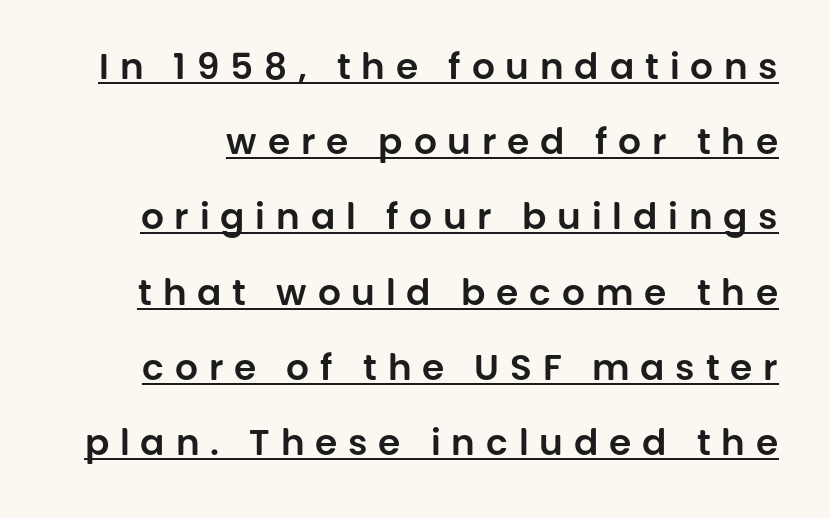
The image shows 36 px sans-serif type, upright; set loose line spacing (2.09x), unusually wide letter spacing (+0.3 em), underlined; low stroke contrast and a large x-height.
